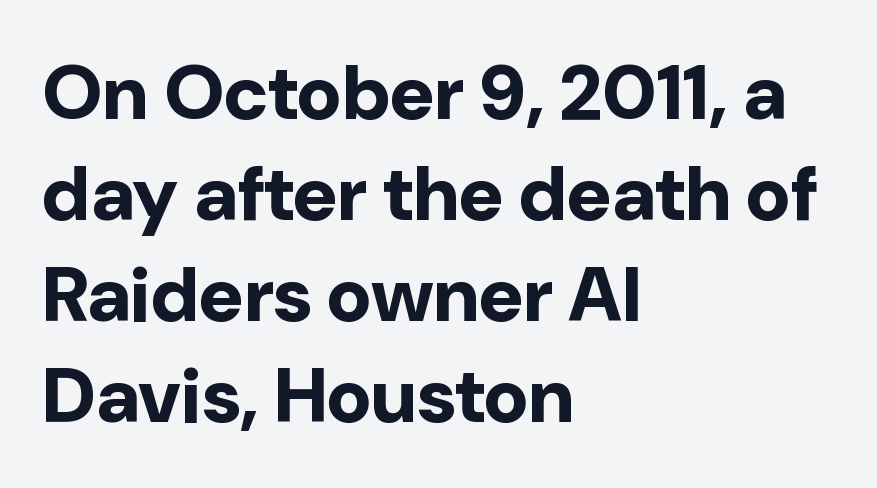
Q: Is the text bold? A: Yes.
Q: Is the text italic (slanted)? A: No, it is upright.
Q: Is the typeface a serif or a sans-serif typeface? A: Sans-serif.
Q: Is the text underlined? A: No.
Q: How is the paragraph aligned? A: Left-aligned.
Q: Is the spacing between letters normal or unusually wide? A: Normal.
Q: Is the spacing between lines tight, normal or loose? A: Normal.
Q: Width (condensed, normal, or wide)? A: Normal.
Q: Stroke contrast? A: Low.
Q: x-height? A: Medium.
Q: Monospaced? A: No.
